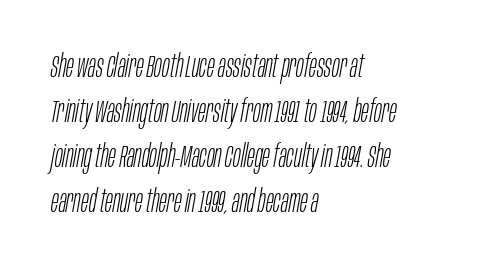
{"italic": "yes", "lean": "right", "slant_degrees": 10, "bold": "no", "weight": "light", "width": "condensed", "stroke_contrast": "low", "x_height": "large", "monospaced": "no", "underline": "no", "align": "left", "line_spacing": "normal", "line_spacing_ratio": 1.41, "letter_spacing": "normal", "letter_spacing_em": 0.0, "glyph_px": 32}
